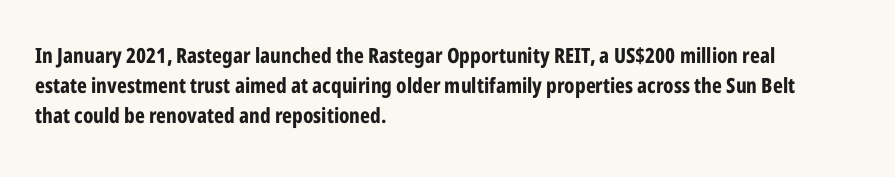
The image shows 21 px bold type, upright; set left-aligned, normal line spacing (1.42x), normal letter spacing, not underlined.
